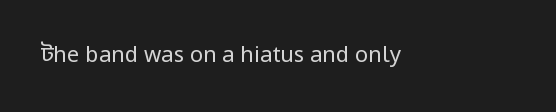
{"italic": "no", "bold": "no", "underline": "no", "letter_spacing": "normal", "letter_spacing_em": 0.0, "glyph_px": 22}
